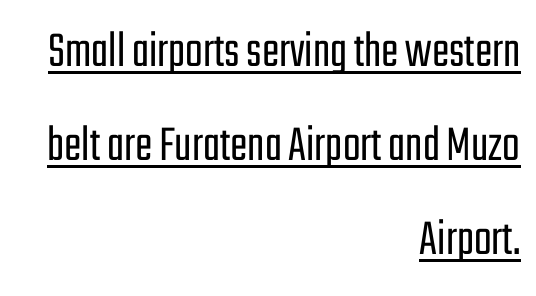
Q: Is the text bold? A: No.
Q: Is the text italic (slanted)? A: No, it is upright.
Q: Is the typeface a serif or a sans-serif typeface? A: Sans-serif.
Q: Is the text underlined? A: Yes.
Q: How is the paragraph aligned? A: Right-aligned.
Q: Is the spacing between letters normal or unusually wide? A: Normal.
Q: Width (condensed, normal, or wide)? A: Condensed.
Q: Stroke contrast? A: Low.
Q: x-height? A: Medium.
Q: Monospaced? A: No.
